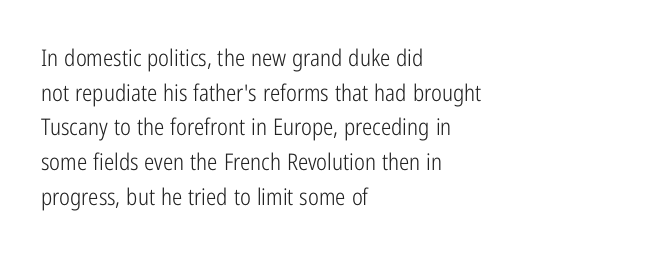
Q: Is the text bold? A: No.
Q: Is the text italic (slanted)? A: No, it is upright.
Q: Is the text underlined? A: No.
Q: How is the paragraph aligned? A: Left-aligned.
Q: Is the spacing between letters normal or unusually wide? A: Normal.
Q: Is the spacing between lines tight, normal or loose? A: Normal.
